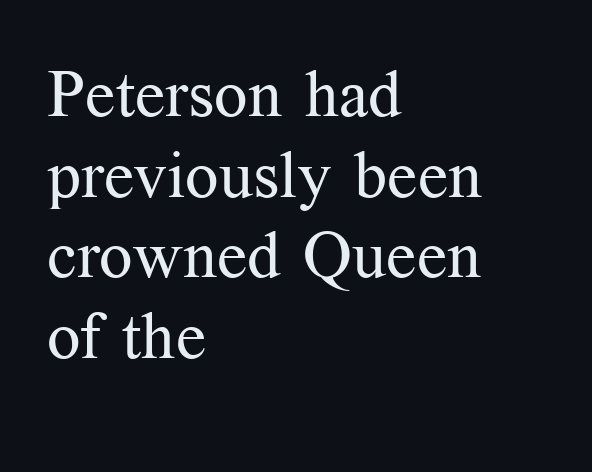
What stands out about the letter spacing? Nothing — it is the standard amount. Notice how the stems are strictly vertical — no italics here. Stem width sits at or under what a default text font uses. One-word summary of the alignment: left.
